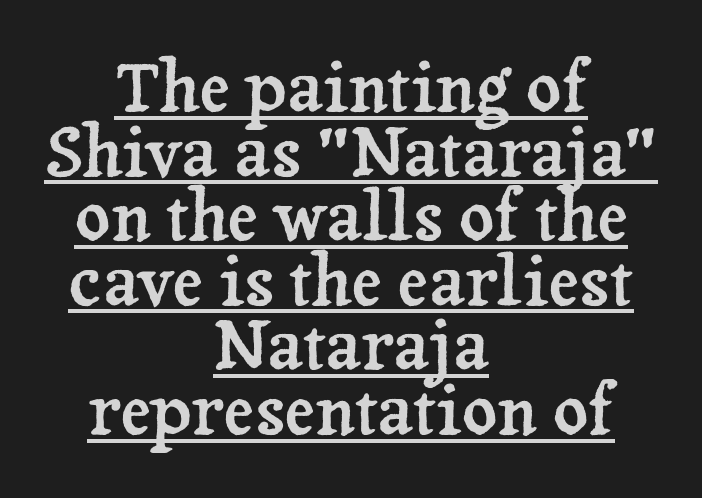
The image shows 68 px serif type, upright; set centered, tight line spacing (0.95x), normal letter spacing, underlined; low stroke contrast and a medium x-height.
